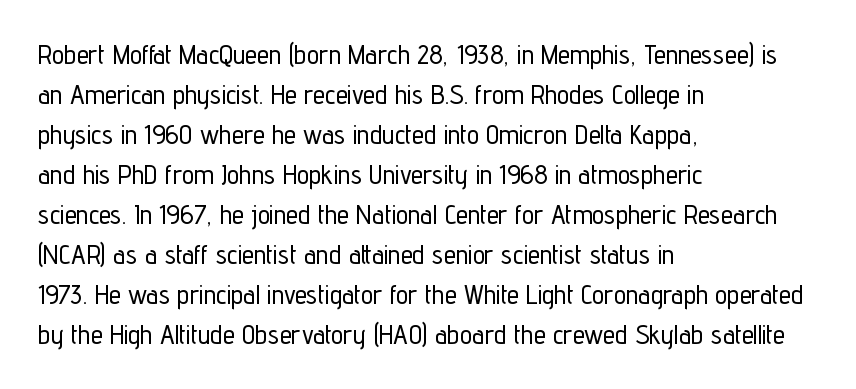
The image shows 27 px text type, upright; set left-aligned, normal line spacing (1.48x), normal letter spacing, not underlined.
